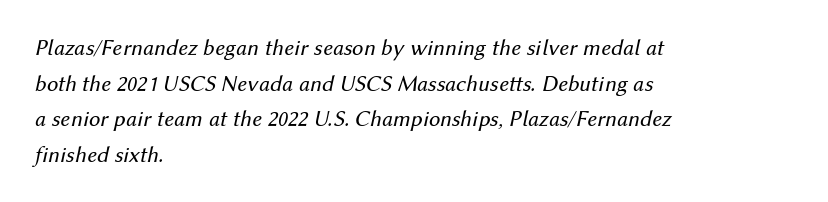
Q: Is the text bold? A: No.
Q: Is the text italic (slanted)? A: Yes, it leans right by about 12 degrees.
Q: Is the text underlined? A: No.
Q: How is the paragraph aligned? A: Left-aligned.
Q: Is the spacing between letters normal or unusually wide? A: Normal.
Q: Is the spacing between lines tight, normal or loose? A: Normal.
